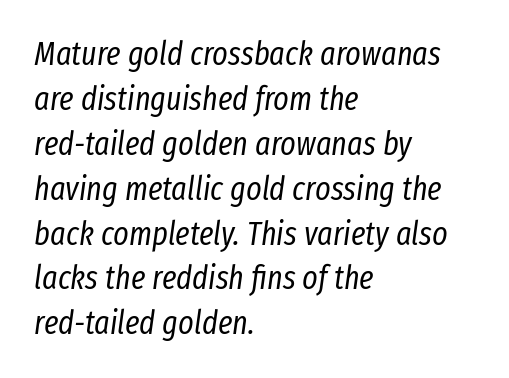
Visually the block forms a straight wall on the left and a jagged coastline on the right. You could call the tracking neutral — neither tight nor loose. Do the characters align in a grid? No, the font is proportional. Just letters on the line, the space beneath them empty. The typography opts for an oblique posture over an upright one. Regarding leading, the lines here are spaced in the standard way.
